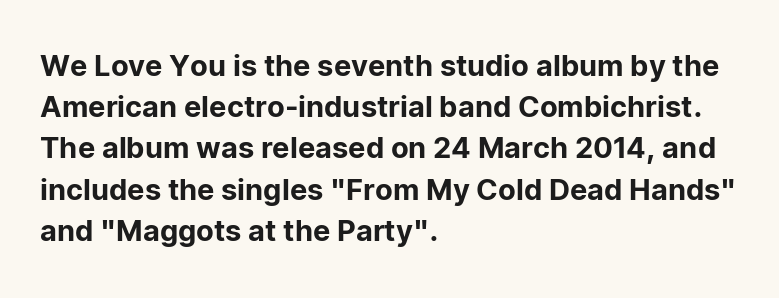
{"serif": "no", "italic": "no", "width": "normal", "stroke_contrast": "low", "x_height": "medium", "monospaced": "no", "underline": "no", "align": "left", "line_spacing": "normal", "line_spacing_ratio": 1.42, "letter_spacing": "normal", "letter_spacing_em": 0.0, "glyph_px": 29}
